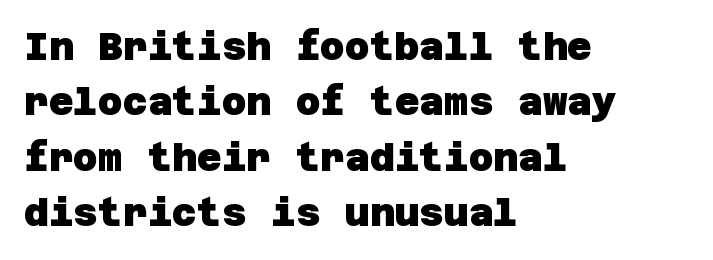
The image shows 38 px heavy sans-serif type; set left-aligned, normal line spacing (1.46x), normal letter spacing, not underlined; low stroke contrast and a large x-height.
